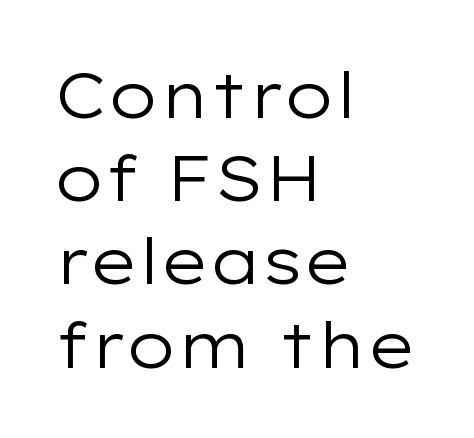
{"serif": "no", "italic": "no", "bold": "no", "weight": "regular", "width": "wide", "stroke_contrast": "low", "x_height": "medium", "monospaced": "no", "underline": "no", "align": "left", "line_spacing": "normal", "line_spacing_ratio": 1.3, "letter_spacing": "normal", "letter_spacing_em": 0.0, "glyph_px": 64}
